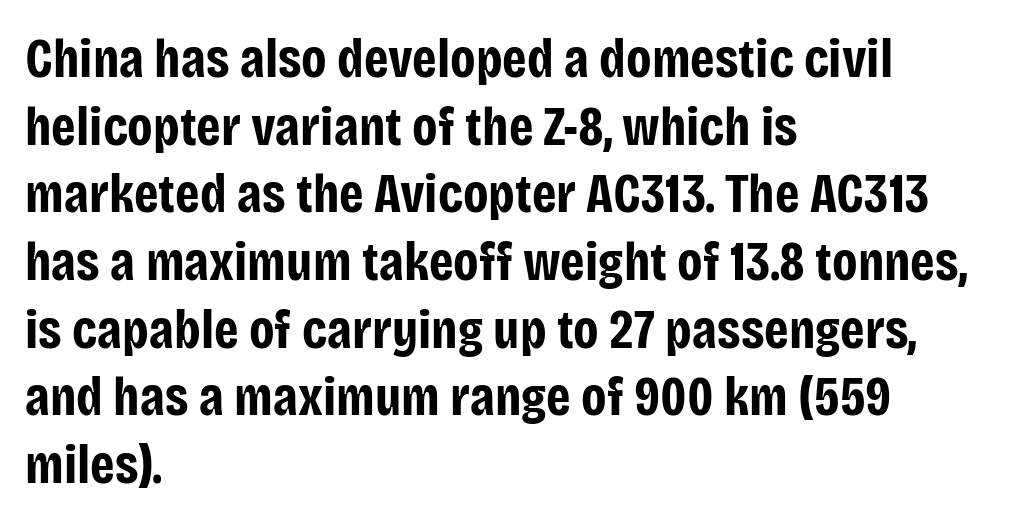
Q: Is the text bold? A: Yes.
Q: Is the text italic (slanted)? A: No, it is upright.
Q: Is the typeface a serif or a sans-serif typeface? A: Sans-serif.
Q: Is the text underlined? A: No.
Q: How is the paragraph aligned? A: Left-aligned.
Q: Is the spacing between letters normal or unusually wide? A: Normal.
Q: Width (condensed, normal, or wide)? A: Condensed.
Q: Stroke contrast? A: Low.
Q: x-height? A: Large.
Q: Monospaced? A: No.
